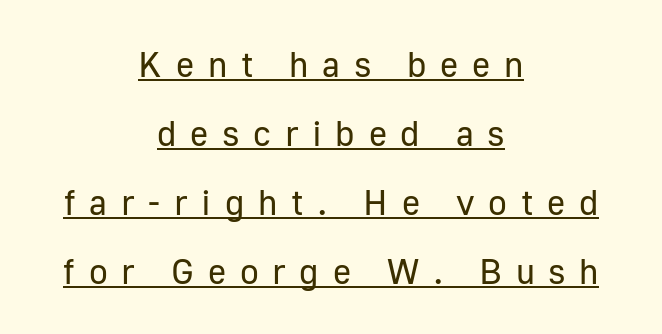
Every row of glyphs is offset so its center matches the block's center. The tracking jumps out immediately: characters are airy and widely separated. In terms of leading, this rendering errs on the spacious side. Heaviness? Minimal to ordinary, like unemphasized prose.
